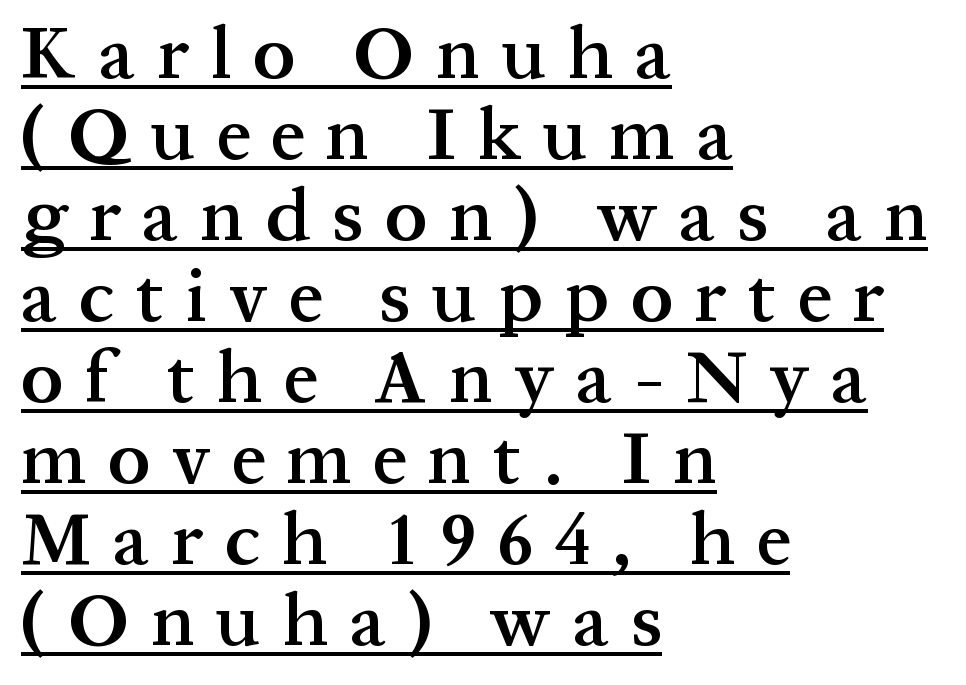
{"serif": "yes", "italic": "no", "bold": "semi", "weight": "semibold", "width": "normal", "stroke_contrast": "medium", "x_height": "medium", "monospaced": "no", "underline": "yes", "align": "left", "line_spacing": "tight", "line_spacing_ratio": 1.08, "letter_spacing": "wide", "letter_spacing_em": 0.29, "glyph_px": 75}
